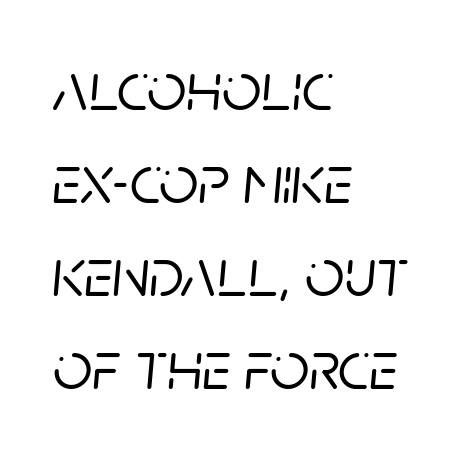
The image shows 69 px text type, italic (leaning right); set left-aligned, normal line spacing (1.35x), normal letter spacing, not underlined; low stroke contrast and a large x-height.
